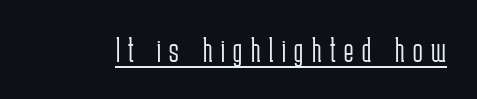
Q: Is the text bold? A: No.
Q: Is the text italic (slanted)? A: No, it is upright.
Q: Is the typeface a serif or a sans-serif typeface? A: Sans-serif.
Q: Is the text underlined? A: Yes.
Q: Is the spacing between letters normal or unusually wide? A: Unusually wide.
Q: Width (condensed, normal, or wide)? A: Condensed.
Q: Stroke contrast? A: Low.
Q: x-height? A: Medium.
Q: Monospaced? A: No.
